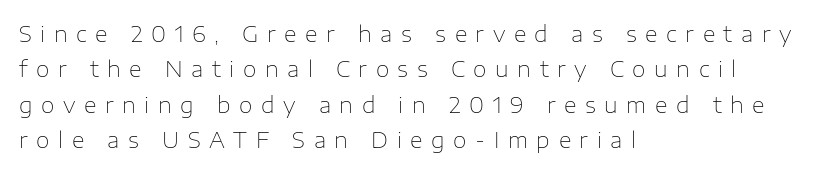
This rendering widens character spacing well past its baseline value. If you drew a ruler down the left edge, every line would touch it. Is the stroke heavy? The answer is a plain regular-or-lighter. Is there any slant? The stems are plumb. Quick note: interline space is typical. Nobody drew a line under any word here.
